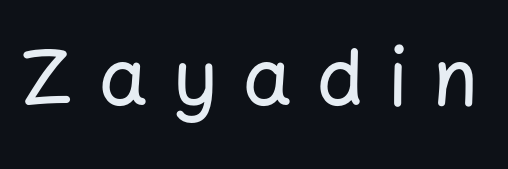
The image shows 77 px sans-serif type, upright; set unusually wide letter spacing (+0.33 em), not underlined; low stroke contrast and a medium x-height.
